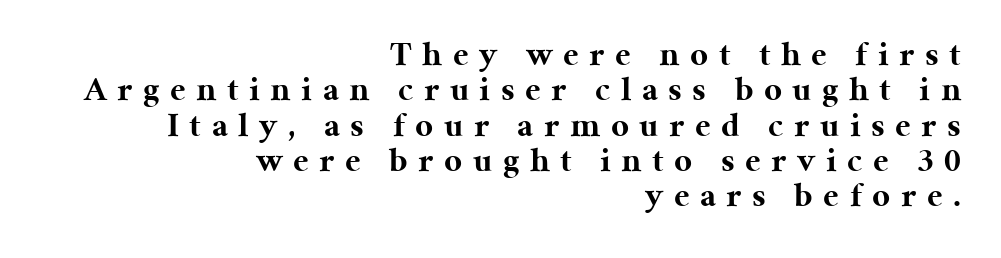
The image shows 35 px bold serif type, upright; set right-aligned, tight line spacing (1.01x), unusually wide letter spacing (+0.3 em), not underlined; medium stroke contrast and a medium x-height.
